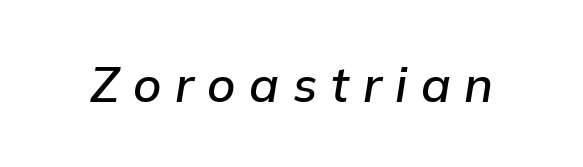
{"italic": "yes", "lean": "right", "slant_degrees": 9, "bold": "semi", "weight": "semibold", "width": "normal", "stroke_contrast": "low", "x_height": "medium", "monospaced": "no", "underline": "no", "letter_spacing": "wide", "letter_spacing_em": 0.28, "glyph_px": 49}
